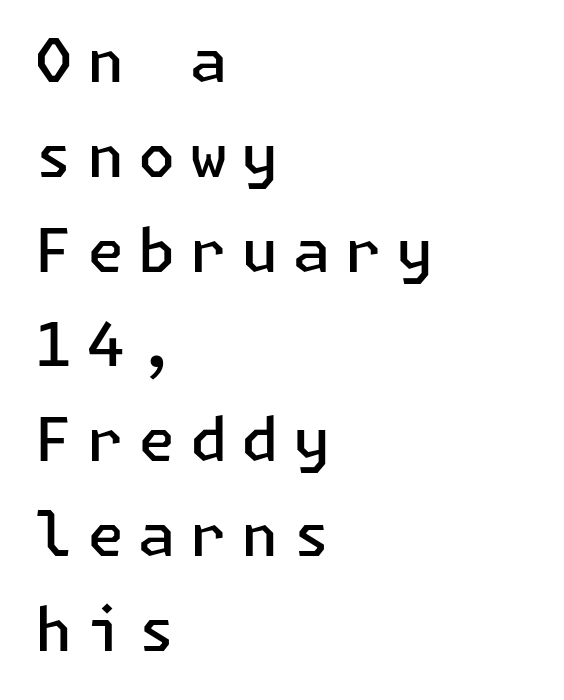
{"serif": "no", "italic": "no", "bold": "semi", "weight": "semibold", "width": "normal", "stroke_contrast": "low", "x_height": "medium", "underline": "no", "align": "left", "line_spacing": "normal", "line_spacing_ratio": 1.58, "letter_spacing": "wide", "letter_spacing_em": 0.24, "glyph_px": 60}
